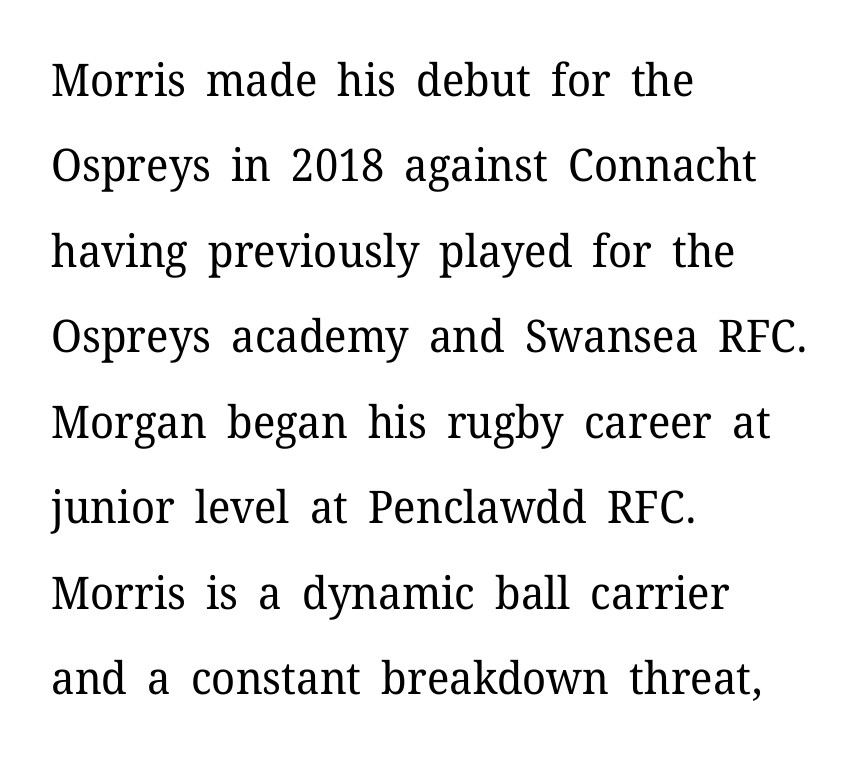
Q: Is the text bold? A: No.
Q: Is the text italic (slanted)? A: No, it is upright.
Q: Is the typeface a serif or a sans-serif typeface? A: Serif.
Q: Is the text underlined? A: No.
Q: How is the paragraph aligned? A: Left-aligned.
Q: Is the spacing between letters normal or unusually wide? A: Normal.
Q: Is the spacing between lines tight, normal or loose? A: Loose.
Q: Width (condensed, normal, or wide)? A: Normal.
Q: Stroke contrast? A: Low.
Q: x-height? A: Medium.
Q: Monospaced? A: No.
